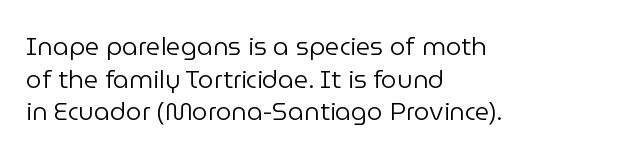
What's the leading like? Ordinary, nothing unusual. The passage shown has conventional tracking throughout. The typography opts for an upright posture over an oblique one. The passage is arranged the way most books set body copy — flush left.
